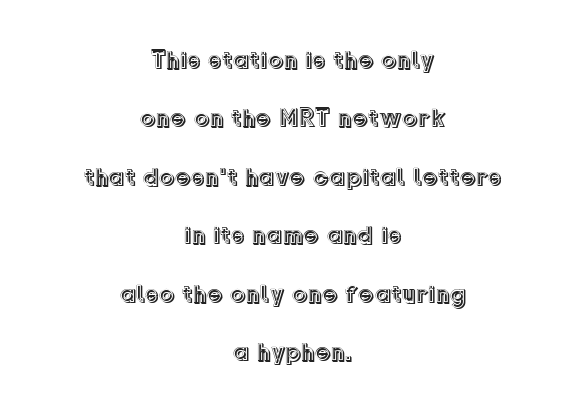
The image shows 25 px text type, upright; set centered, loose line spacing (2.34x), normal letter spacing, not underlined.
